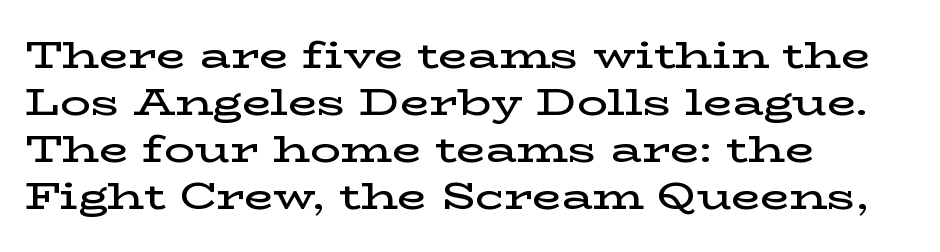
The letters advance in unequal steps, a hallmark of proportional type. These lines stack with their left ends in a neat column. The type family on display is of the serif kind. Clear beneath every line of the passage.
